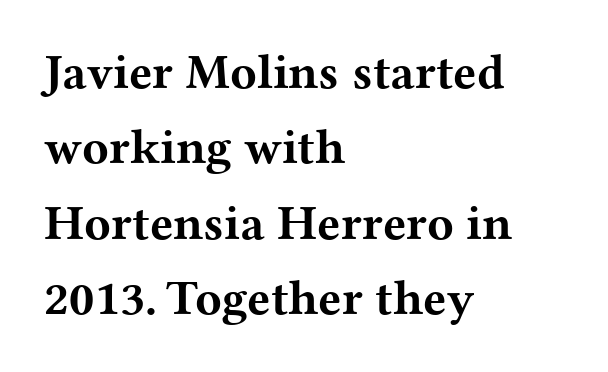
The image shows 49 px bold, wide serif type, upright; set left-aligned, normal line spacing (1.54x), normal letter spacing, not underlined; medium stroke contrast and a medium x-height.
